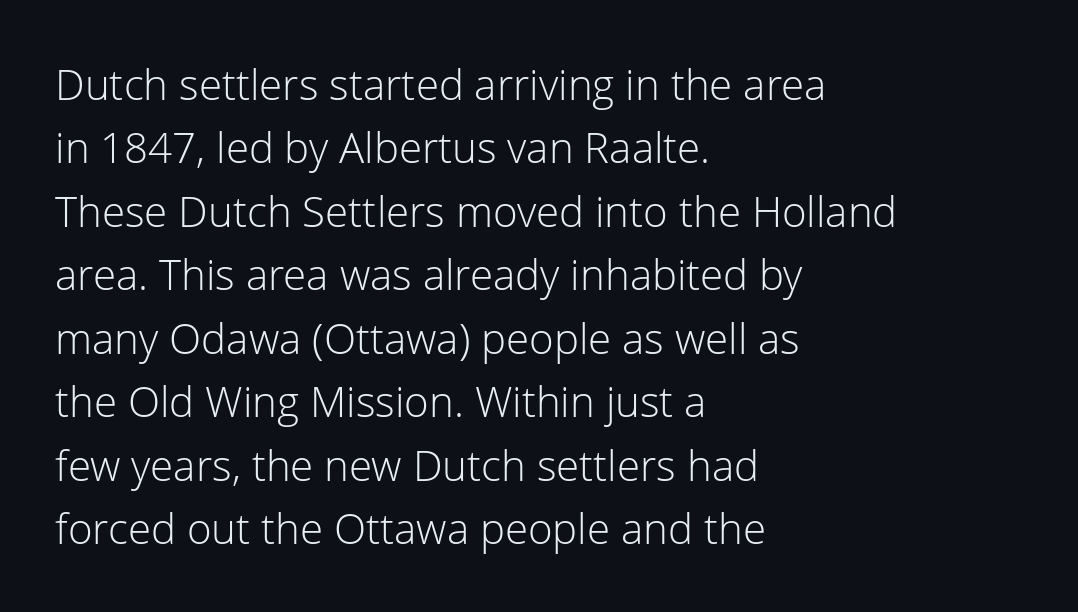
The image shows 42 px light sans-serif type, upright; set left-aligned, normal line spacing (1.51x), normal letter spacing, not underlined; low stroke contrast and a medium x-height.
